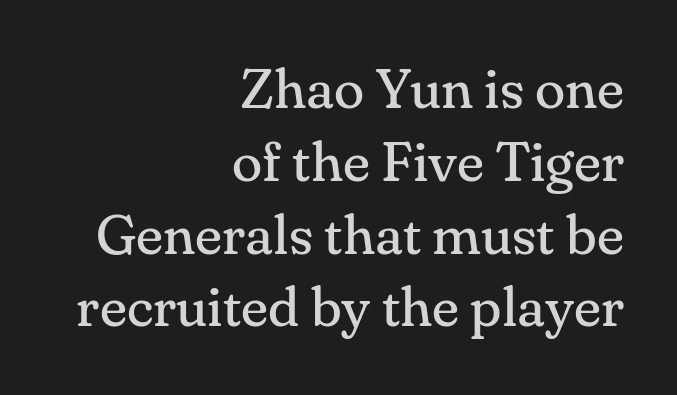
Q: Is the text bold? A: No.
Q: Is the text italic (slanted)? A: No, it is upright.
Q: Is the typeface a serif or a sans-serif typeface? A: Serif.
Q: Is the text underlined? A: No.
Q: How is the paragraph aligned? A: Right-aligned.
Q: Is the spacing between letters normal or unusually wide? A: Normal.
Q: Is the spacing between lines tight, normal or loose? A: Normal.
Q: Width (condensed, normal, or wide)? A: Normal.
Q: Stroke contrast? A: Medium.
Q: x-height? A: Small.
Q: Monospaced? A: No.
